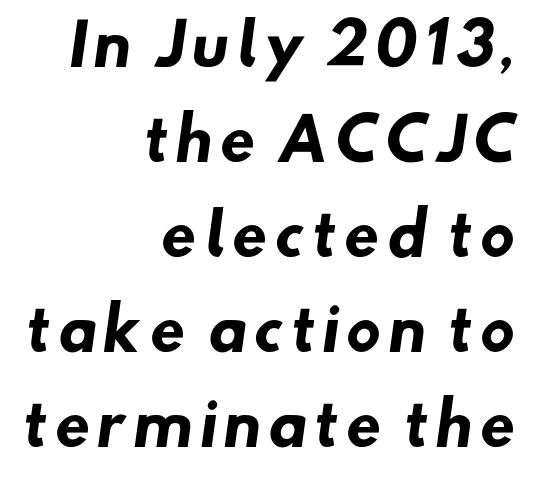
The image shows 58 px heavy sans-serif type; set right-aligned, normal line spacing (1.64x), not underlined; low stroke contrast and a small x-height.
